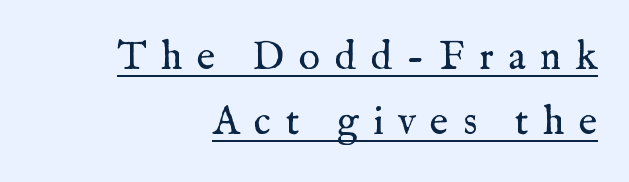
Q: Is the text bold? A: No.
Q: Is the text italic (slanted)? A: No, it is upright.
Q: Is the typeface a serif or a sans-serif typeface? A: Serif.
Q: Is the text underlined? A: Yes.
Q: How is the paragraph aligned? A: Right-aligned.
Q: Is the spacing between letters normal or unusually wide? A: Unusually wide.
Q: Is the spacing between lines tight, normal or loose? A: Normal.
Q: Width (condensed, normal, or wide)? A: Normal.
Q: Stroke contrast? A: Medium.
Q: x-height? A: Medium.
Q: Monospaced? A: No.
